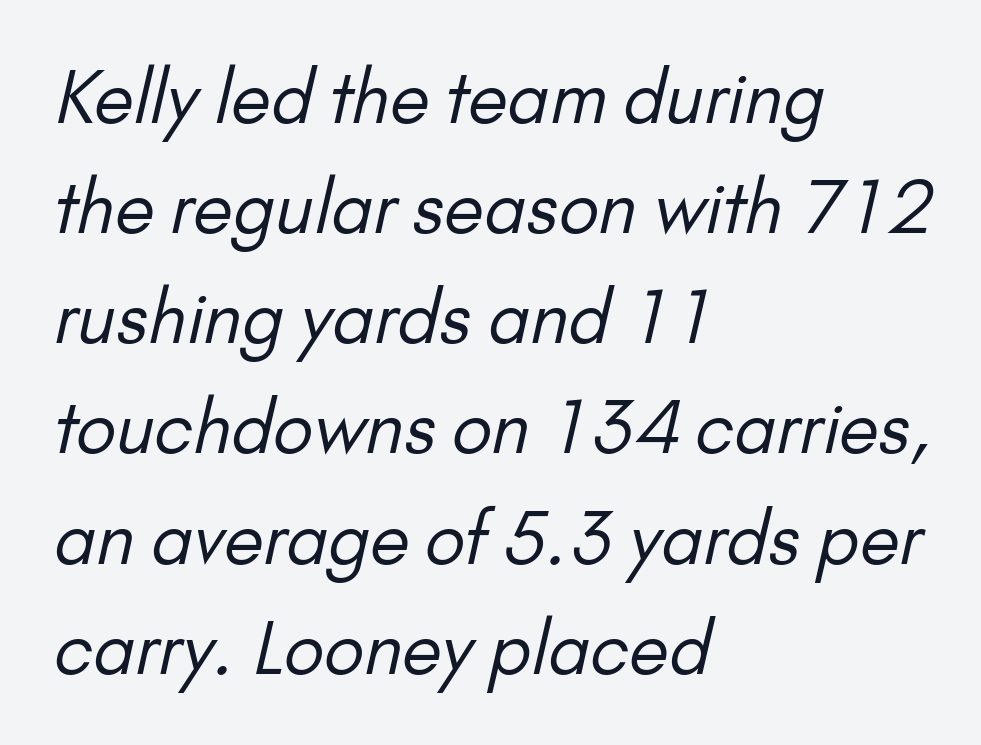
{"serif": "no", "bold": "no", "weight": "regular", "width": "normal", "stroke_contrast": "low", "x_height": "small", "monospaced": "no", "underline": "no", "align": "left", "line_spacing": "normal", "line_spacing_ratio": 1.53, "letter_spacing": "normal", "letter_spacing_em": 0.0, "glyph_px": 72}
